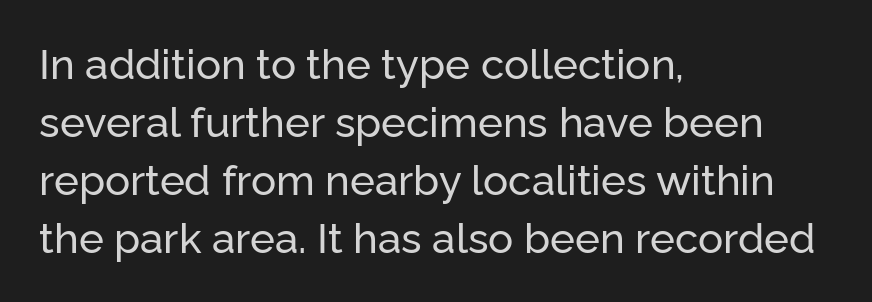
{"serif": "no", "italic": "no", "width": "normal", "stroke_contrast": "low", "x_height": "medium", "monospaced": "no", "underline": "no", "align": "left", "line_spacing": "normal", "line_spacing_ratio": 1.38, "letter_spacing": "normal", "letter_spacing_em": 0.0, "glyph_px": 42}
